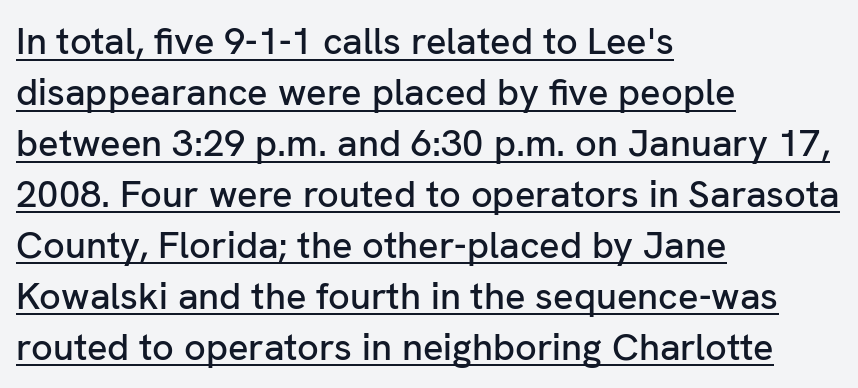
Q: Is the text italic (slanted)? A: No, it is upright.
Q: Is the typeface a serif or a sans-serif typeface? A: Sans-serif.
Q: Is the text underlined? A: Yes.
Q: How is the paragraph aligned? A: Left-aligned.
Q: Is the spacing between letters normal or unusually wide? A: Normal.
Q: Is the spacing between lines tight, normal or loose? A: Normal.
Q: Width (condensed, normal, or wide)? A: Normal.
Q: Stroke contrast? A: Low.
Q: x-height? A: Medium.
Q: Monospaced? A: No.
